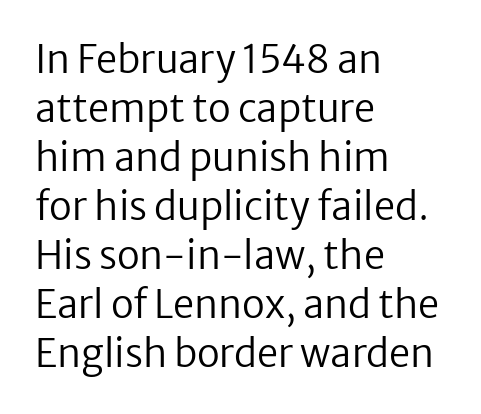
Q: Is the text bold? A: No.
Q: Is the text italic (slanted)? A: No, it is upright.
Q: Is the typeface a serif or a sans-serif typeface? A: Sans-serif.
Q: Is the text underlined? A: No.
Q: How is the paragraph aligned? A: Left-aligned.
Q: Is the spacing between letters normal or unusually wide? A: Normal.
Q: Is the spacing between lines tight, normal or loose? A: Normal.
Q: Width (condensed, normal, or wide)? A: Normal.
Q: Stroke contrast? A: Low.
Q: x-height? A: Medium.
Q: Monospaced? A: No.
